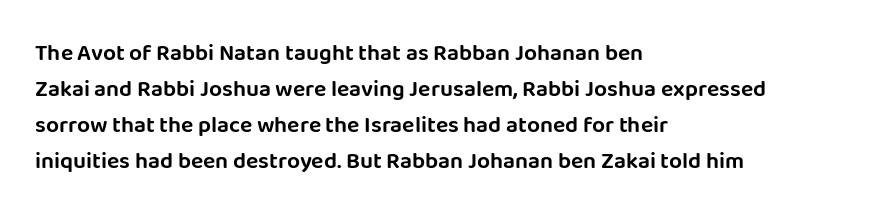
{"italic": "no", "underline": "no", "align": "left", "line_spacing": "normal", "line_spacing_ratio": 1.57, "letter_spacing": "normal", "letter_spacing_em": 0.0, "glyph_px": 23}
